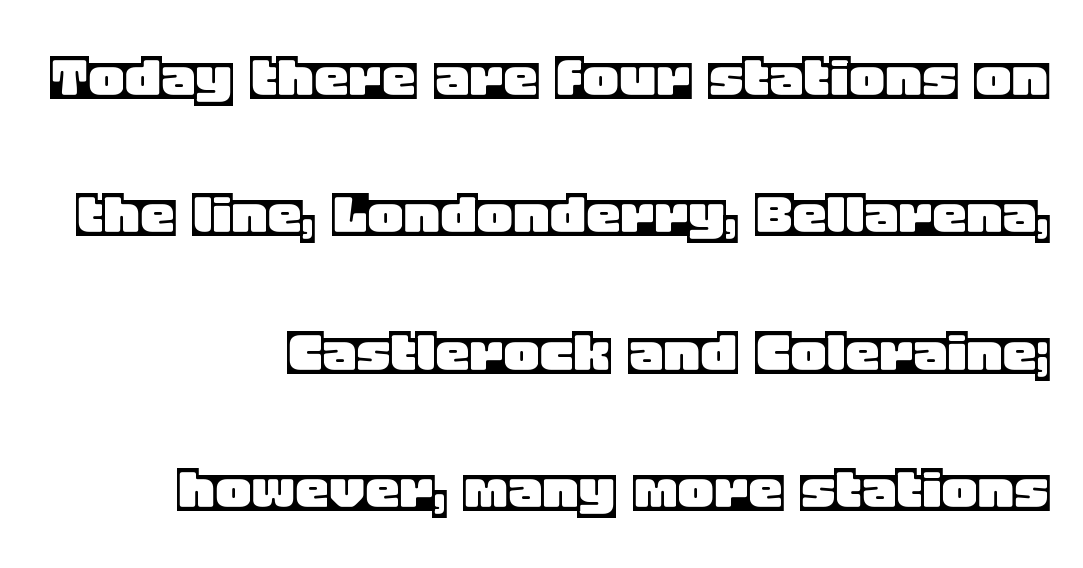
The image shows 69 px text type, upright; set right-aligned, loose line spacing (1.99x), normal letter spacing, not underlined; a large x-height.
